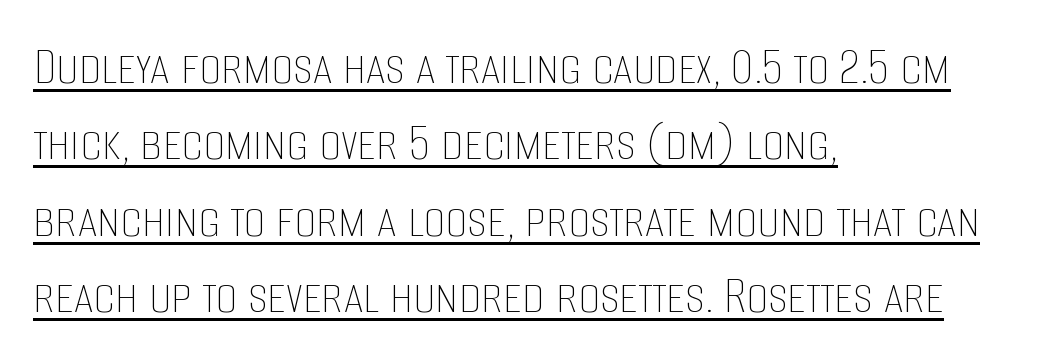
{"italic": "no", "bold": "no", "weight": "thin", "width": "condensed", "stroke_contrast": "low", "x_height": "large", "monospaced": "no", "underline": "yes", "align": "left", "line_spacing": "normal", "line_spacing_ratio": 1.39, "letter_spacing": "normal", "letter_spacing_em": 0.0, "glyph_px": 55}
